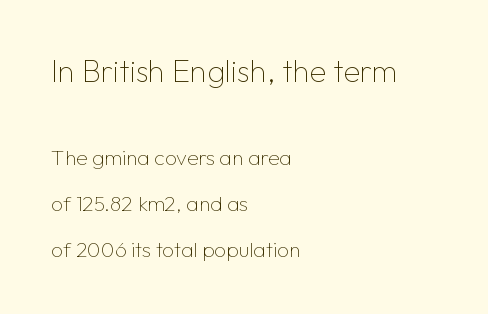
The image shows 31 px thin sans-serif type, upright; set left-aligned, loose line spacing (2.19x), normal letter spacing, not underlined; the first (top) block is 1.48x larger; low stroke contrast and a medium x-height.
